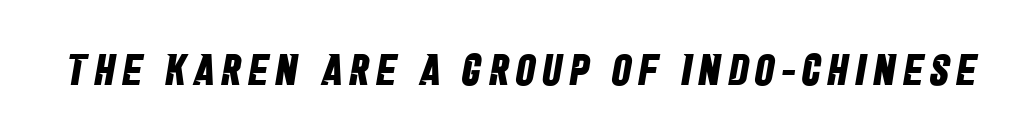
The image shows 44 px bold, condensed sans-serif type; set not underlined; low stroke contrast and a large x-height.
